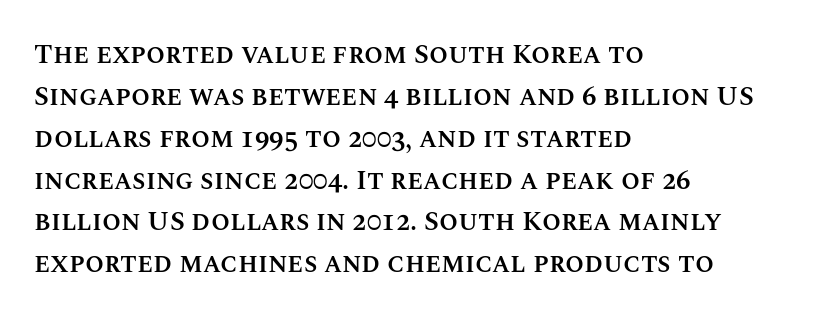
Has an underline been added? It has not. Look at the stroke-to-counter ratio: somewhat heavy, a semibold. Style check: upright. The letterforms sit shoulder to shoulder at normal distance. The paragraph has a hard left edge and a soft right edge.
